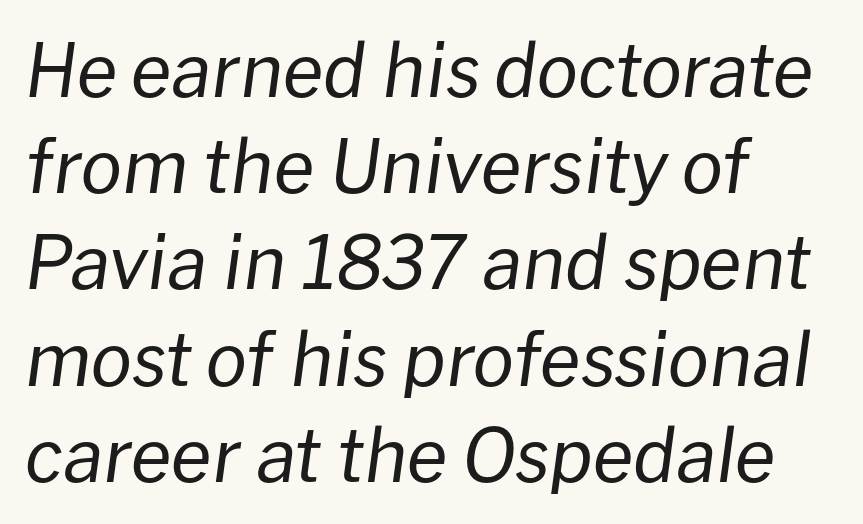
{"italic": "yes", "lean": "right", "slant_degrees": 8, "bold": "no", "weight": "regular", "width": "normal", "stroke_contrast": "low", "x_height": "medium", "monospaced": "no", "underline": "no", "align": "left", "line_spacing": "normal", "line_spacing_ratio": 1.3, "letter_spacing": "normal", "letter_spacing_em": 0.0, "glyph_px": 74}
